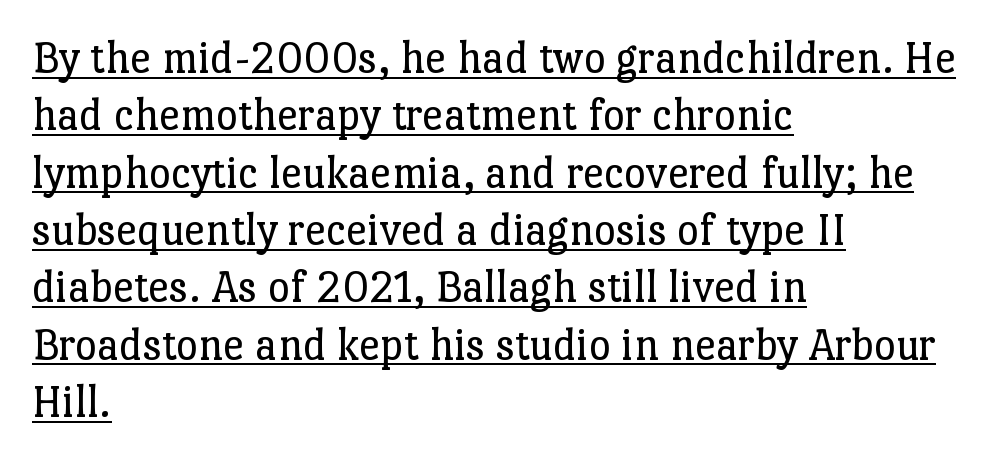
These lines stack with their left ends in a neat column. Proportional: the letters do not fall into vertical columns. This sample carries an underscore along the baseline area. Ascenders rise straight up at ninety degrees.
